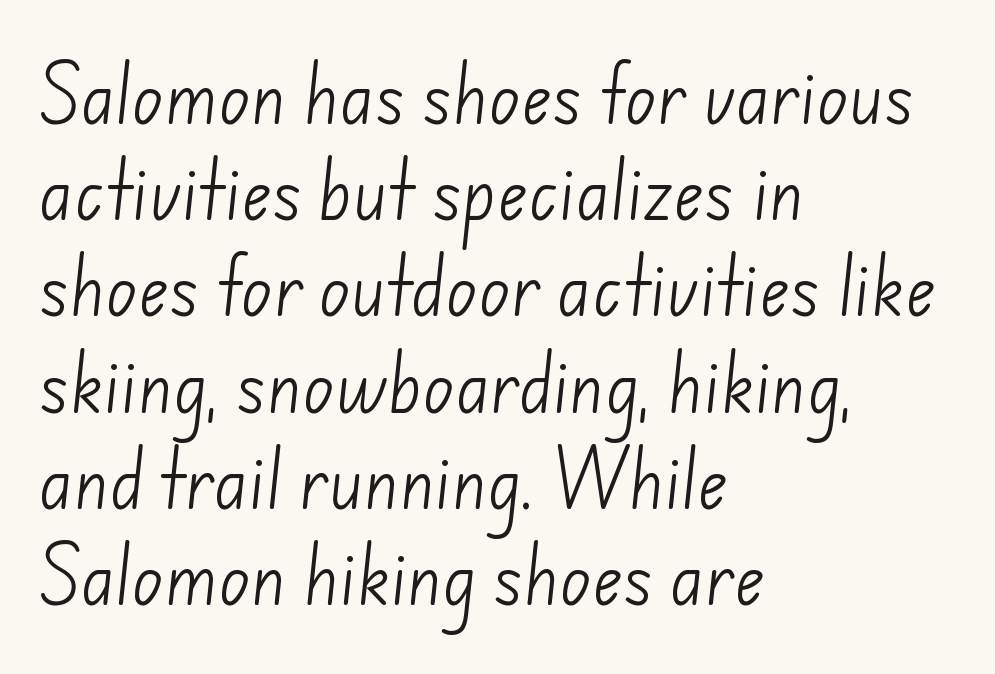
{"serif": "no", "bold": "no", "weight": "light", "width": "normal", "stroke_contrast": "low", "x_height": "small", "monospaced": "no", "underline": "no", "align": "left", "line_spacing": "normal", "line_spacing_ratio": 1.48, "letter_spacing": "normal", "letter_spacing_em": 0.0, "glyph_px": 65}
